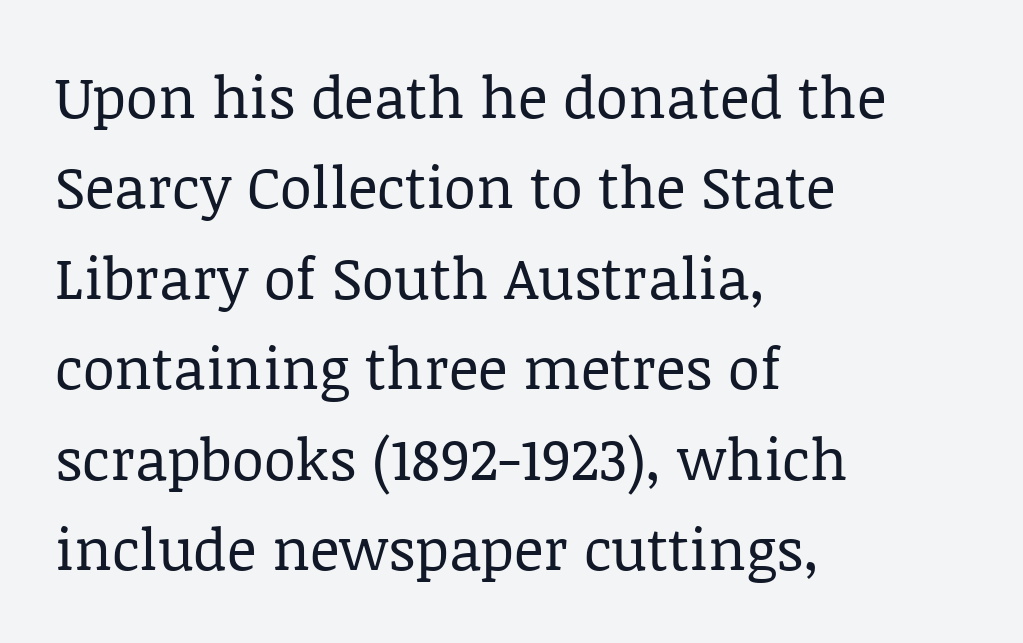
Q: Is the text bold? A: No.
Q: Is the text italic (slanted)? A: No, it is upright.
Q: Is the typeface a serif or a sans-serif typeface? A: Serif.
Q: Is the text underlined? A: No.
Q: How is the paragraph aligned? A: Left-aligned.
Q: Is the spacing between letters normal or unusually wide? A: Normal.
Q: Is the spacing between lines tight, normal or loose? A: Normal.
Q: Width (condensed, normal, or wide)? A: Normal.
Q: Stroke contrast? A: Low.
Q: x-height? A: Large.
Q: Monospaced? A: No.
